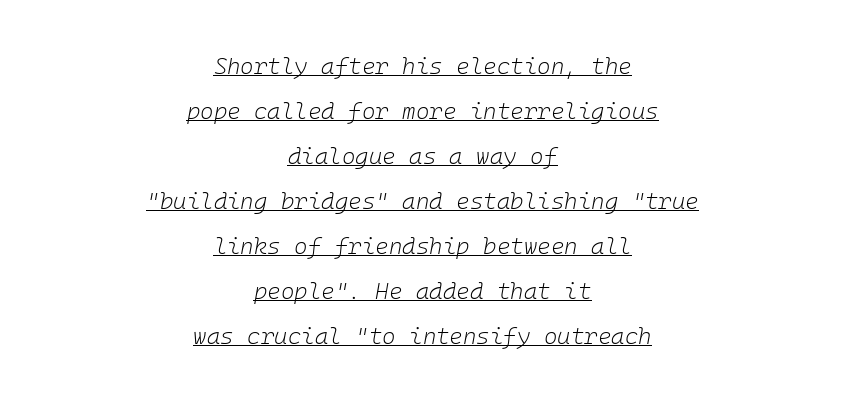
The image shows 23 px text type, italic (leaning right); set centered, loose line spacing (1.96x), normal letter spacing, underlined.
